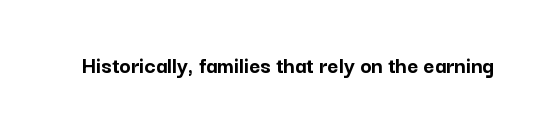
The image shows 24 px bold type, upright; set normal letter spacing, not underlined.
